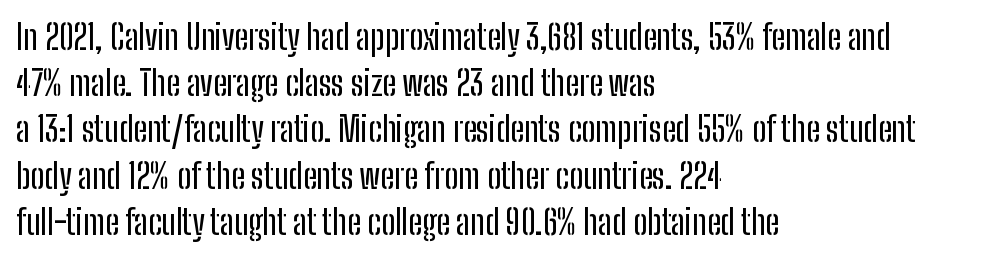
The lettering holds an erect, upright posture throughout. Here the designer chose a conventional face with non-uniform glyph widths. The text block is weighted toward the left margin, trailing off unevenly rightward. Type style note: lacks serifs.
